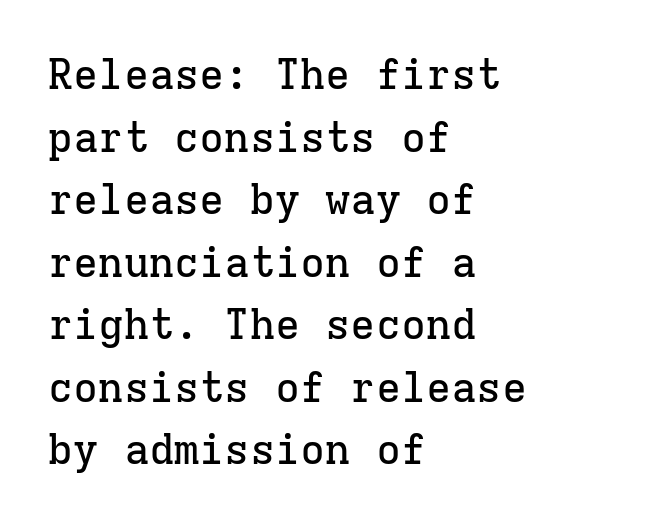
Note the uniform advance width — an 'i' takes as much space as an 'm'. The letterforms sit shoulder to shoulder at normal distance. The rows are spaced the way most documents space them. Does the copy run flush right? No — it runs flush left. Note: serifs present on the glyphs.
